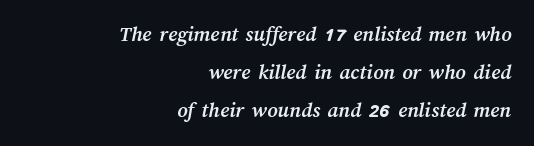
The image shows 22 px bold type; set right-aligned, line spacing 1.73x, normal letter spacing, not underlined.
